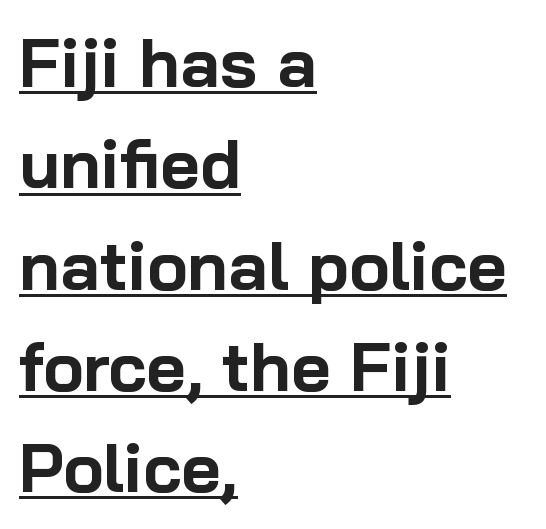
The image shows 68 px bold sans-serif type, upright; set left-aligned, normal line spacing (1.49x), normal letter spacing, underlined; low stroke contrast and a medium x-height.
